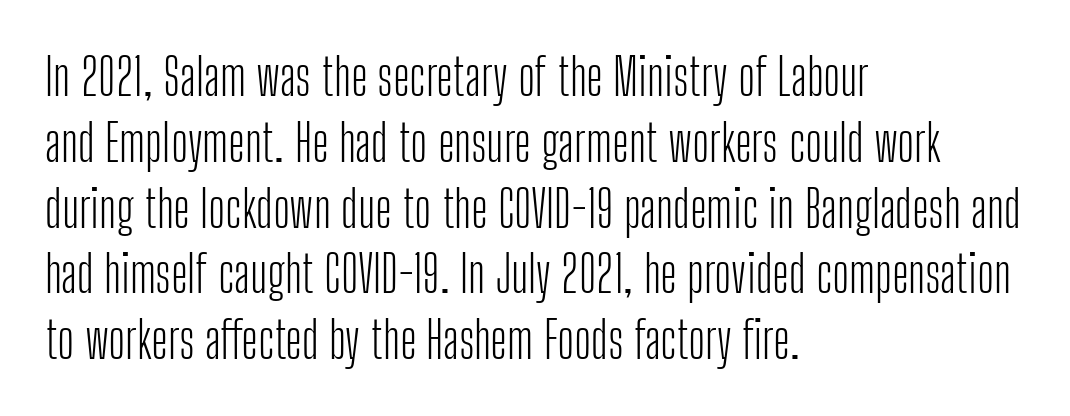
{"serif": "no", "italic": "no", "bold": "no", "weight": "light", "width": "condensed", "stroke_contrast": "low", "x_height": "medium", "monospaced": "no", "underline": "no", "align": "left", "line_spacing": "normal", "line_spacing_ratio": 1.29, "letter_spacing": "normal", "letter_spacing_em": 0.0, "glyph_px": 51}
